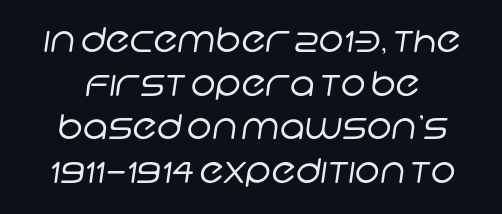
The image shows 34 px regular-weight sans-serif type; set normal line spacing (1.28x), normal letter spacing, not underlined; low stroke contrast and a large x-height.
